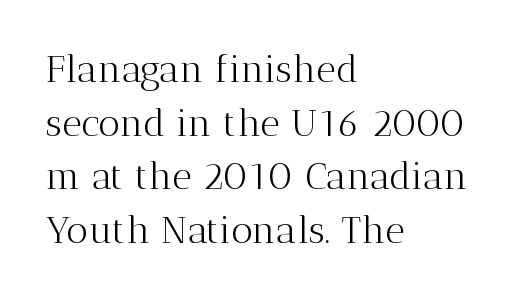
{"serif": "yes", "italic": "no", "bold": "no", "weight": "light", "width": "normal", "stroke_contrast": "medium", "x_height": "medium", "monospaced": "no", "underline": "no", "align": "left", "line_spacing": "normal", "line_spacing_ratio": 1.41, "letter_spacing": "normal", "letter_spacing_em": 0.0, "glyph_px": 38}
